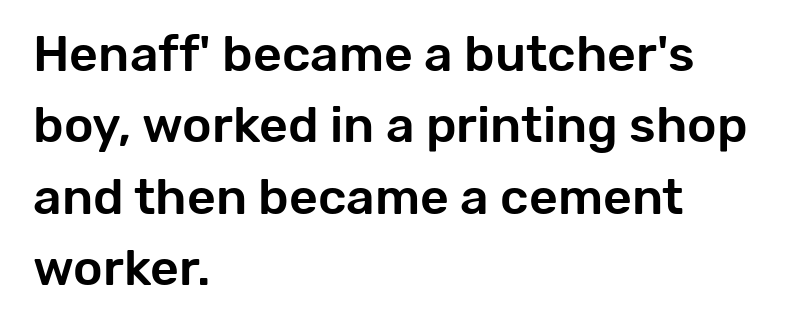
Q: Is the text italic (slanted)? A: No, it is upright.
Q: Is the typeface a serif or a sans-serif typeface? A: Sans-serif.
Q: Is the text underlined? A: No.
Q: How is the paragraph aligned? A: Left-aligned.
Q: Is the spacing between letters normal or unusually wide? A: Normal.
Q: Is the spacing between lines tight, normal or loose? A: Normal.
Q: Width (condensed, normal, or wide)? A: Normal.
Q: Stroke contrast? A: Low.
Q: x-height? A: Medium.
Q: Monospaced? A: No.
